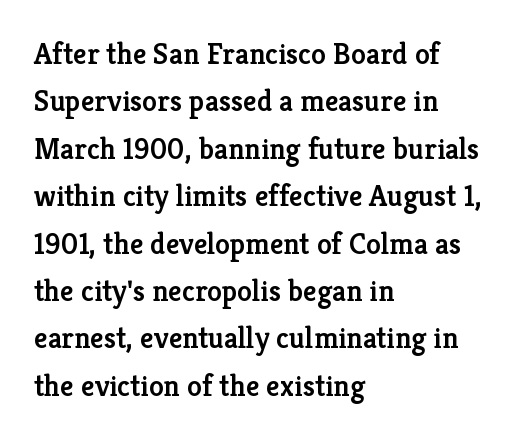
Italic: no, the glyphs are upright roman. Character widths vary here, with narrow letters taking less room than wide ones. Glyph-to-glyph distance matches everyday printed text. Honestly, the row spacing looks completely unremarkable. This sample uses a serif face.
